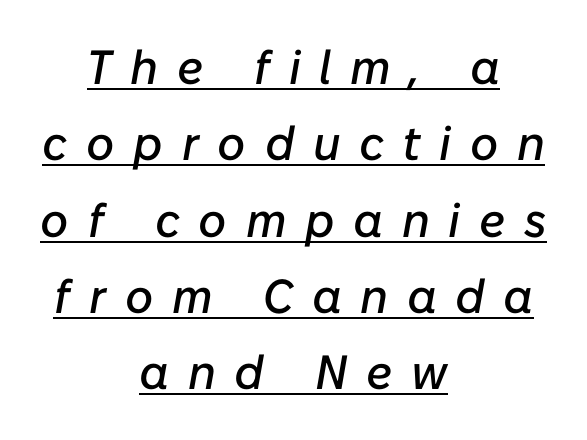
The block of text has a typical density, with ordinary space between rows. Caption: multi-line text, centered on the measure. Style check: oblique. A typesetter would call this proportional, since set widths differ per character. Characters follow at a spacing far wider than the type designer built in.
